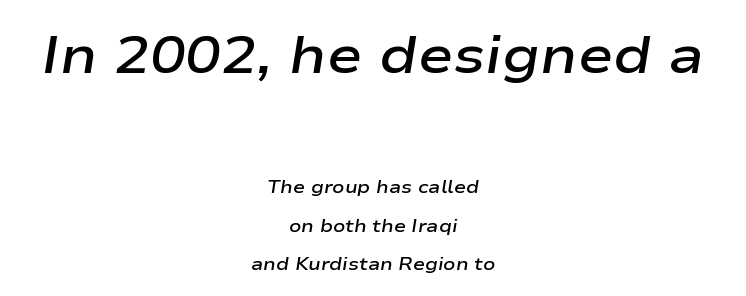
Vertical spacing — loose. This is oblique type, the kind used for emphasis or titles. One-word summary of the alignment: center. You could call the tracking neutral — neither tight nor loose.
